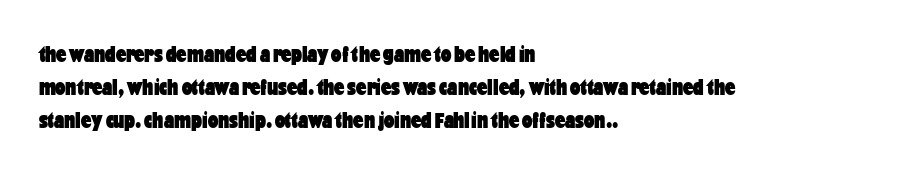
{"italic": "no", "bold": "yes", "underline": "no", "align": "left", "line_spacing": "normal", "line_spacing_ratio": 1.43, "letter_spacing": "normal", "letter_spacing_em": 0.0, "glyph_px": 23}
